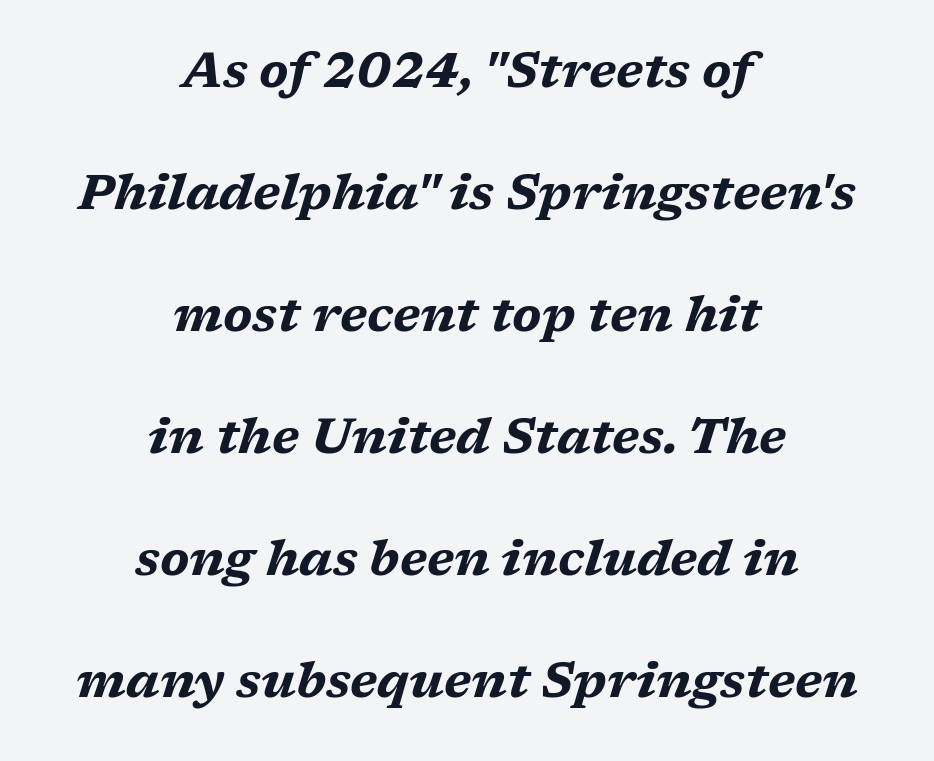
Q: Is the text bold? A: Yes.
Q: Is the text italic (slanted)? A: Yes, it leans right by about 17 degrees.
Q: Is the text underlined? A: No.
Q: How is the paragraph aligned? A: Centered.
Q: Is the spacing between letters normal or unusually wide? A: Normal.
Q: Is the spacing between lines tight, normal or loose? A: Loose.
Q: Width (condensed, normal, or wide)? A: Wide.
Q: Stroke contrast? A: Medium.
Q: x-height? A: Medium.
Q: Monospaced? A: No.
